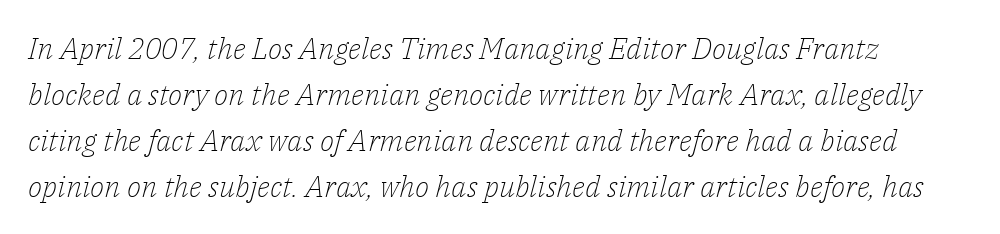
{"serif": "yes", "italic": "yes", "lean": "right", "slant_degrees": 14, "bold": "no", "weight": "light", "width": "normal", "stroke_contrast": "low", "x_height": "medium", "monospaced": "no", "underline": "no", "line_spacing": "normal", "line_spacing_ratio": 1.53, "letter_spacing": "normal", "letter_spacing_em": 0.0, "glyph_px": 30}
